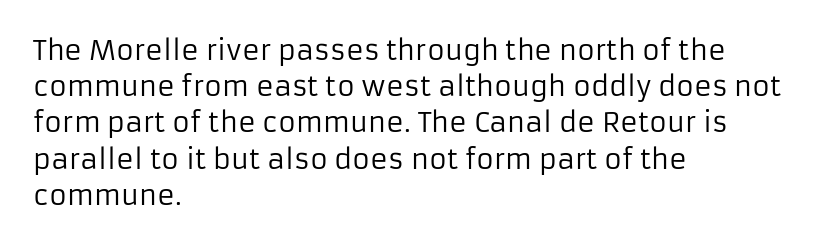
The strokes carry an ordinary text weight at most. Teacher's note: observe the even left margin — that is flush-left alignment. The lines sit at an ordinary, default distance from one another. Does extra space separate the letters? No, they use regular spacing. Posture: vertical. The specimen omits any rule beneath the text block's lines.
